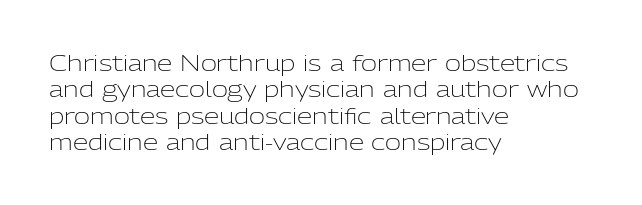
This sample uses an upright cut, with every glyph sitting square on the baseline. Underlining? Definitely not there. Heaviness? Minimal to ordinary, like unemphasized prose. Short note: letters normally spaced. Where is the straight margin? On the left.
